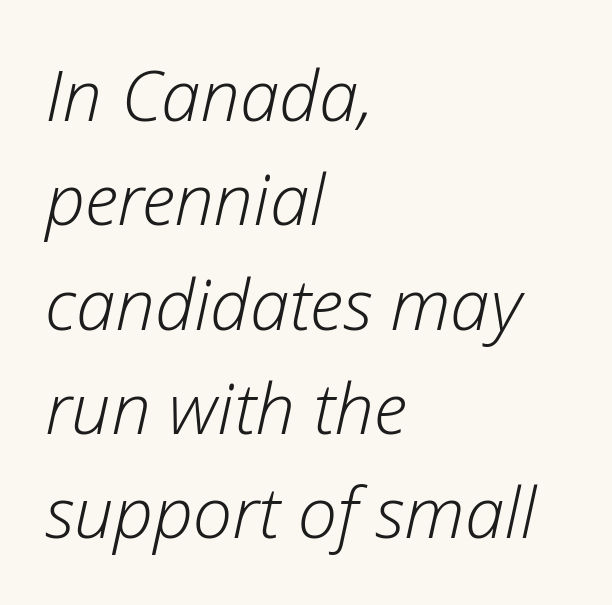
{"italic": "yes", "lean": "right", "slant_degrees": 12, "bold": "no", "weight": "light", "width": "normal", "stroke_contrast": "low", "x_height": "medium", "monospaced": "no", "underline": "no", "align": "left", "line_spacing": "normal", "line_spacing_ratio": 1.47, "letter_spacing": "normal", "letter_spacing_em": 0.0, "glyph_px": 71}
